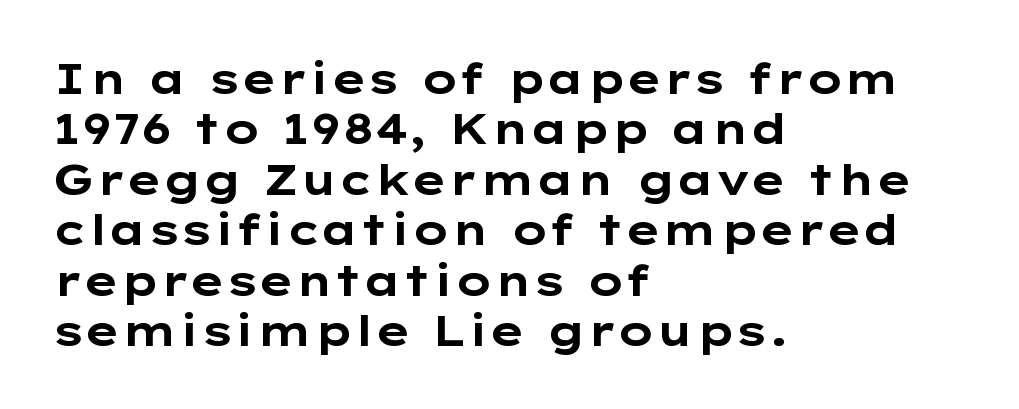
{"serif": "no", "italic": "no", "bold": "yes", "weight": "bold", "width": "wide", "stroke_contrast": "low", "x_height": "medium", "monospaced": "no", "underline": "no", "align": "left", "line_spacing_ratio": 1.2, "letter_spacing": "normal", "letter_spacing_em": 0.0, "glyph_px": 42}
